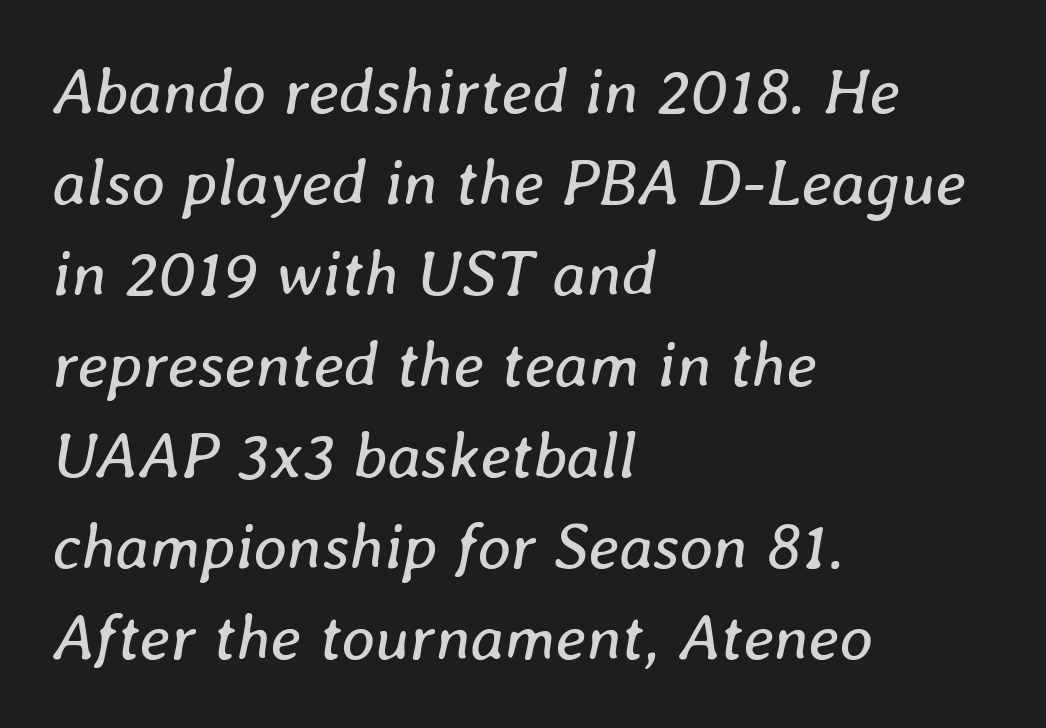
{"italic": "yes", "lean": "right", "slant_degrees": 8, "bold": "no", "weight": "regular", "width": "normal", "stroke_contrast": "low", "x_height": "medium", "monospaced": "no", "underline": "no", "align": "left", "line_spacing": "normal", "line_spacing_ratio": 1.4, "letter_spacing": "normal", "letter_spacing_em": 0.0, "glyph_px": 65}
